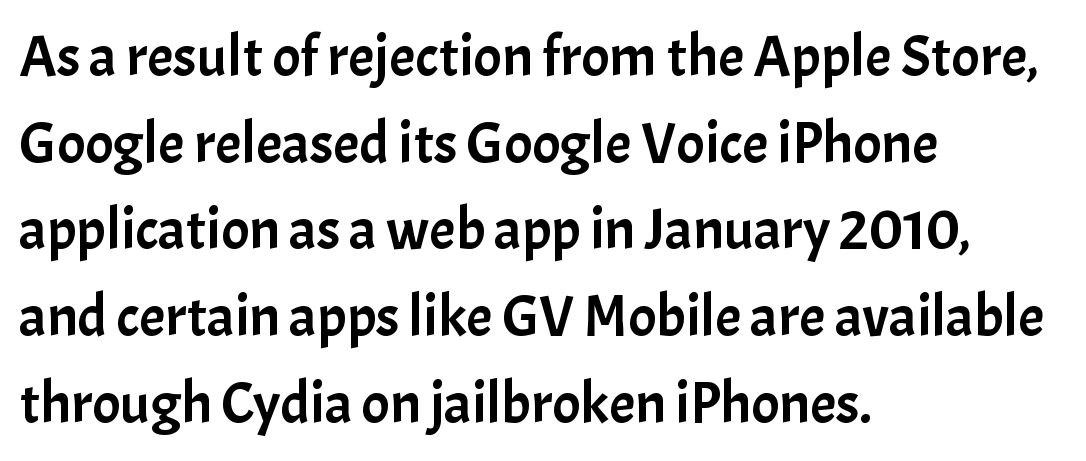
Does extra space separate the letters? No, they use regular spacing. Baseline-to-baseline distance is the conventional proportion of letter height. To sum up the face: it is a sans, with no serifs. Character widths vary here, with narrow letters taking less room than wide ones. Left-aligned paragraph, ragged on the right. Clear beneath every line of the passage.
